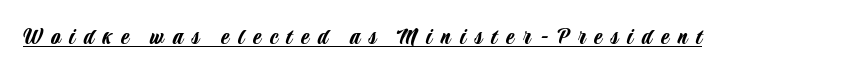
Emphasis is given by a line drawn under the lettering. Look at the tracking — it's clearly loosened, letters drifting apart.
